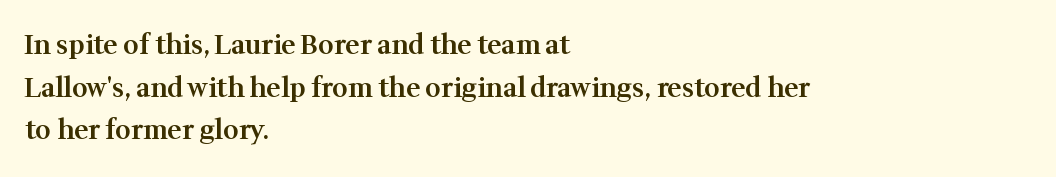
The characters look somewhat weighty, a semibold short of true bold. This sample uses an upright cut, with every glyph sitting square on the baseline. The horizontal fit of the characters is conventional and even. The ragged edge is on the right, which tells us the setting is flush left. This block has exactly the height ordinary leading produces. Glance below the letters and you will spot only blank space.
